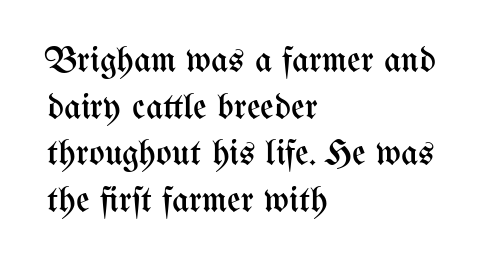
{"italic": "no", "bold": "no", "weight": "regular", "width": "condensed", "stroke_contrast": "medium", "x_height": "medium", "monospaced": "no", "underline": "no", "align": "left", "line_spacing": "normal", "line_spacing_ratio": 1.26, "letter_spacing": "normal", "letter_spacing_em": 0.0, "glyph_px": 37}
